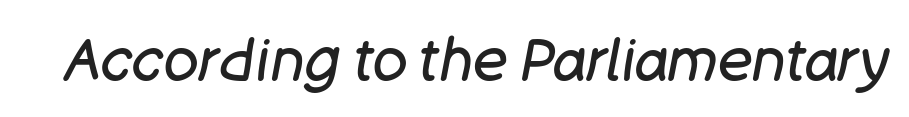
{"italic": "yes", "lean": "right", "slant_degrees": 11, "bold": "no", "weight": "regular", "width": "normal", "stroke_contrast": "low", "x_height": "large", "monospaced": "no", "underline": "no", "letter_spacing": "normal", "letter_spacing_em": 0.0, "glyph_px": 58}
